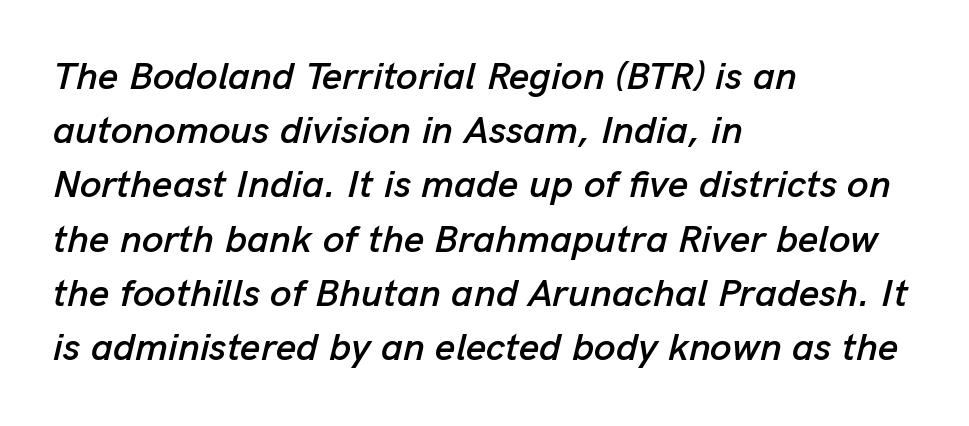
The image shows 39 px text type, italic (leaning right); set left-aligned, normal line spacing (1.39x), normal letter spacing, not underlined; low stroke contrast and a medium x-height.
